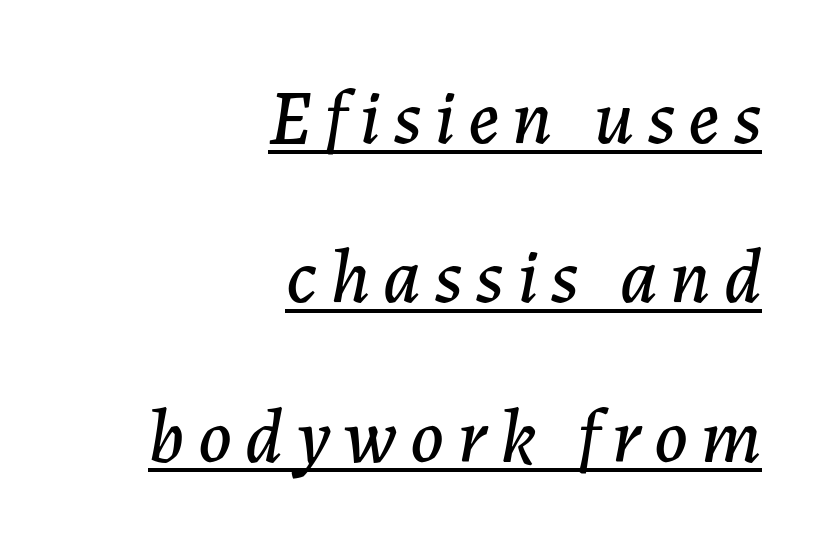
{"italic": "yes", "lean": "right", "slant_degrees": 7, "width": "normal", "stroke_contrast": "low", "x_height": "medium", "monospaced": "no", "underline": "yes", "align": "right", "line_spacing": "loose", "line_spacing_ratio": 2.07, "glyph_px": 77}
